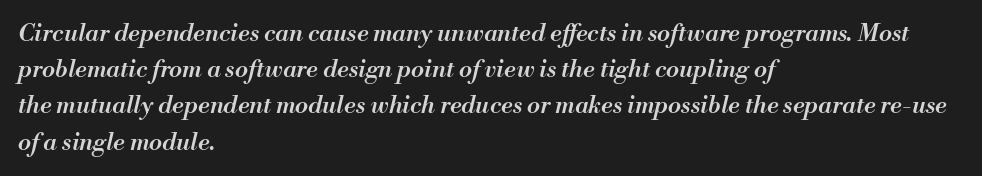
Honestly, the letter spacing is just normal — you wouldn't notice it. If you drew a ruler down the left edge, every line would touch it. These lines carry some extra weight — a demibold, not a full bold. Decoration check: the copy has no underline.
